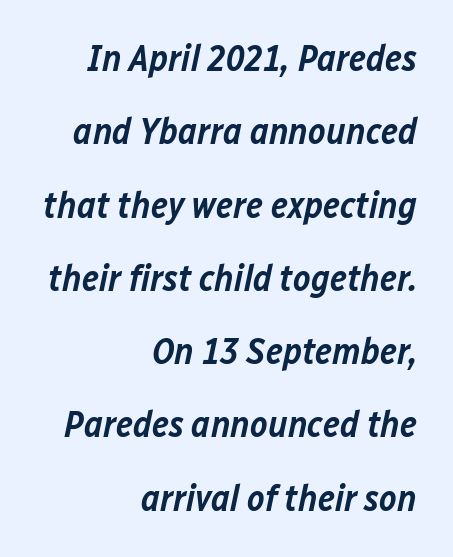
{"italic": "yes", "lean": "right", "slant_degrees": 12, "bold": "semi", "weight": "semibold", "width": "normal", "stroke_contrast": "low", "x_height": "medium", "monospaced": "no", "underline": "no", "align": "right", "line_spacing": "loose", "line_spacing_ratio": 1.98, "letter_spacing": "normal", "letter_spacing_em": 0.0, "glyph_px": 37}
